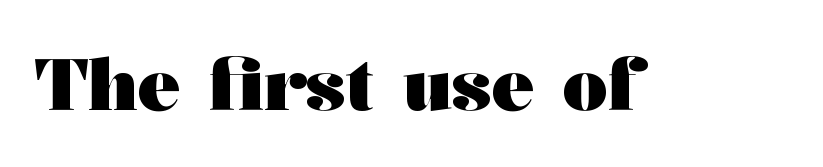
{"serif": "yes", "italic": "no", "bold": "yes", "weight": "heavy", "width": "wide", "stroke_contrast": "medium", "x_height": "medium", "monospaced": "no", "underline": "no", "letter_spacing": "normal", "letter_spacing_em": 0.0, "glyph_px": 71}
